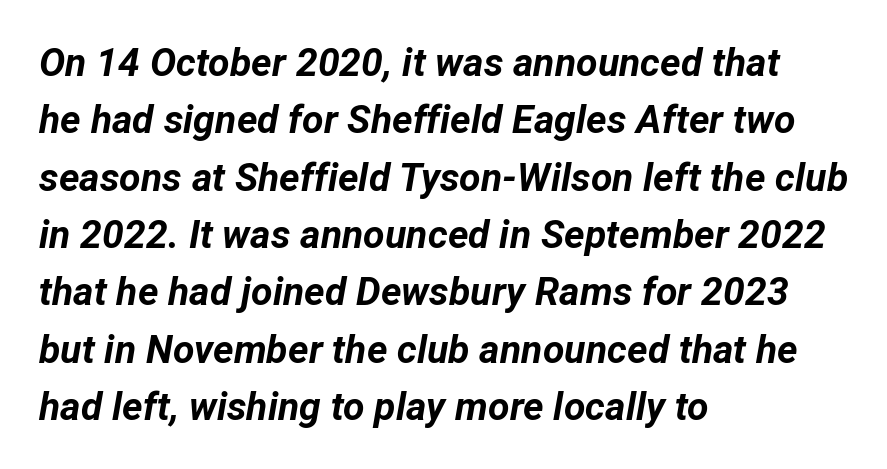
The image shows 39 px bold type, italic (leaning right); set left-aligned, normal line spacing (1.47x), normal letter spacing, not underlined; low stroke contrast and a medium x-height.
